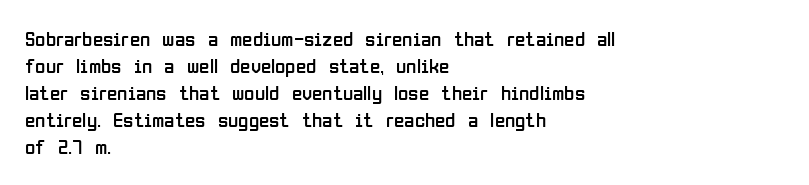
{"italic": "no", "bold": "no", "underline": "no", "align": "left", "line_spacing": "normal", "line_spacing_ratio": 1.29, "letter_spacing": "normal", "letter_spacing_em": 0.0, "glyph_px": 21}
